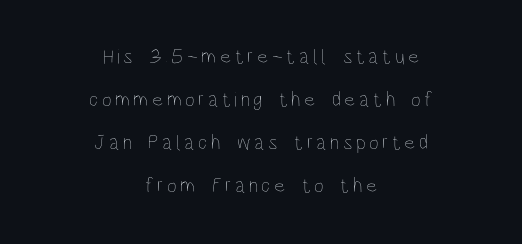
Underlining? Definitely not there. In terms of posture, this sample is upright. A centered setting, common on invitations and titles, is used for this passage. Loosely led — the rows are spread out.
